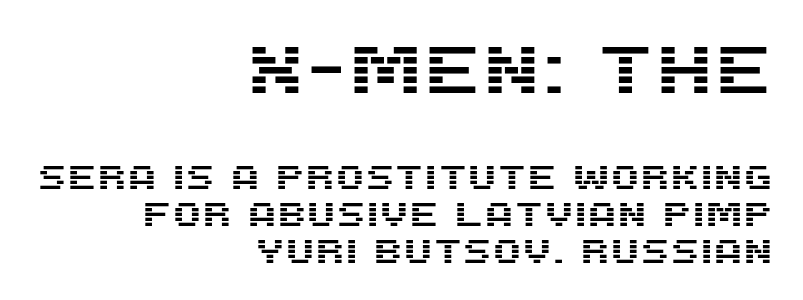
The image shows 67 px sans-serif type, upright; set right-aligned, tight line spacing (1.09x), normal letter spacing, not underlined; the first (top) block is 1.97x larger; medium stroke contrast and a large x-height.
